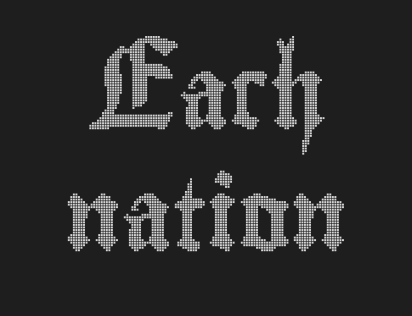
Q: Is the text italic (slanted)? A: No, it is upright.
Q: Is the text underlined? A: No.
Q: How is the paragraph aligned? A: Centered.
Q: Is the spacing between letters normal or unusually wide? A: Normal.
Q: Width (condensed, normal, or wide)? A: Condensed.
Q: x-height? A: Small.
Q: Monospaced? A: No.
